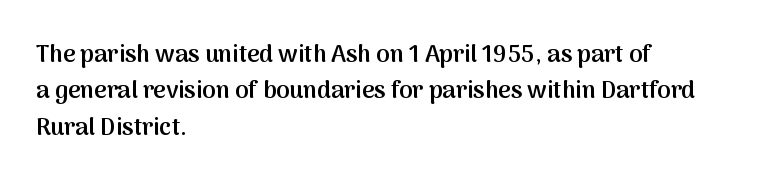
The image shows 24 px text type, upright; set left-aligned, normal line spacing (1.52x), normal letter spacing, not underlined.
